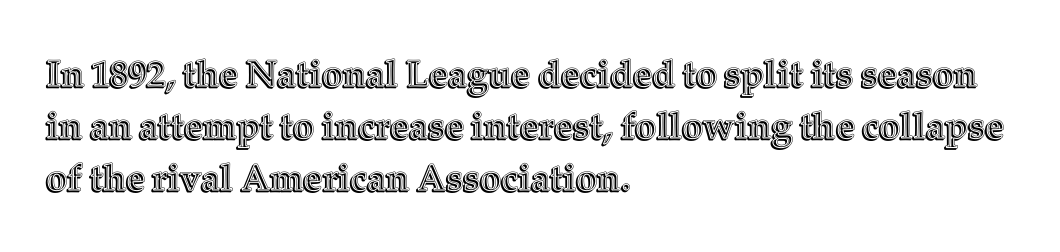
Q: Is the text italic (slanted)? A: No, it is upright.
Q: Is the text underlined? A: No.
Q: How is the paragraph aligned? A: Left-aligned.
Q: Is the spacing between letters normal or unusually wide? A: Normal.
Q: Is the spacing between lines tight, normal or loose? A: Normal.
Q: Width (condensed, normal, or wide)? A: Normal.
Q: x-height? A: Medium.
Q: Monospaced? A: No.
